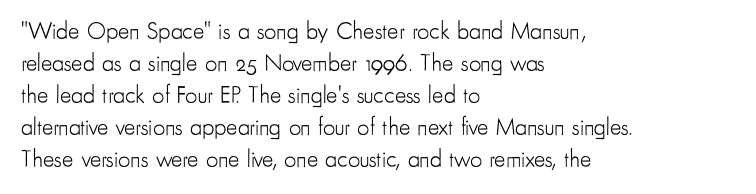
Q: Is the text bold? A: No.
Q: Is the text italic (slanted)? A: No, it is upright.
Q: Is the text underlined? A: No.
Q: How is the paragraph aligned? A: Left-aligned.
Q: Is the spacing between letters normal or unusually wide? A: Normal.
Q: Is the spacing between lines tight, normal or loose? A: Normal.
